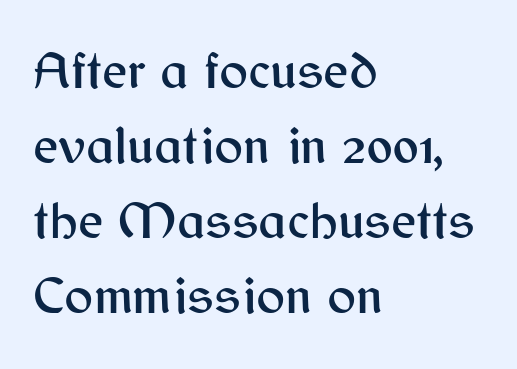
Q: Is the text italic (slanted)? A: No, it is upright.
Q: Is the typeface a serif or a sans-serif typeface? A: Sans-serif.
Q: Is the text underlined? A: No.
Q: How is the paragraph aligned? A: Left-aligned.
Q: Is the spacing between letters normal or unusually wide? A: Normal.
Q: Is the spacing between lines tight, normal or loose? A: Normal.
Q: Width (condensed, normal, or wide)? A: Normal.
Q: Stroke contrast? A: Medium.
Q: x-height? A: Medium.
Q: Monospaced? A: No.
